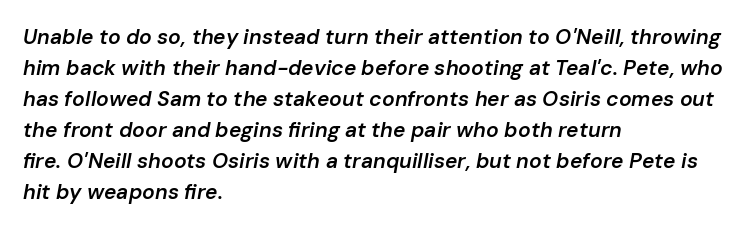
Q: Is the text bold? A: Semi-bold.
Q: Is the text italic (slanted)? A: Yes, it leans right by about 10 degrees.
Q: Is the text underlined? A: No.
Q: How is the paragraph aligned? A: Left-aligned.
Q: Is the spacing between letters normal or unusually wide? A: Normal.
Q: Is the spacing between lines tight, normal or loose? A: Normal.
